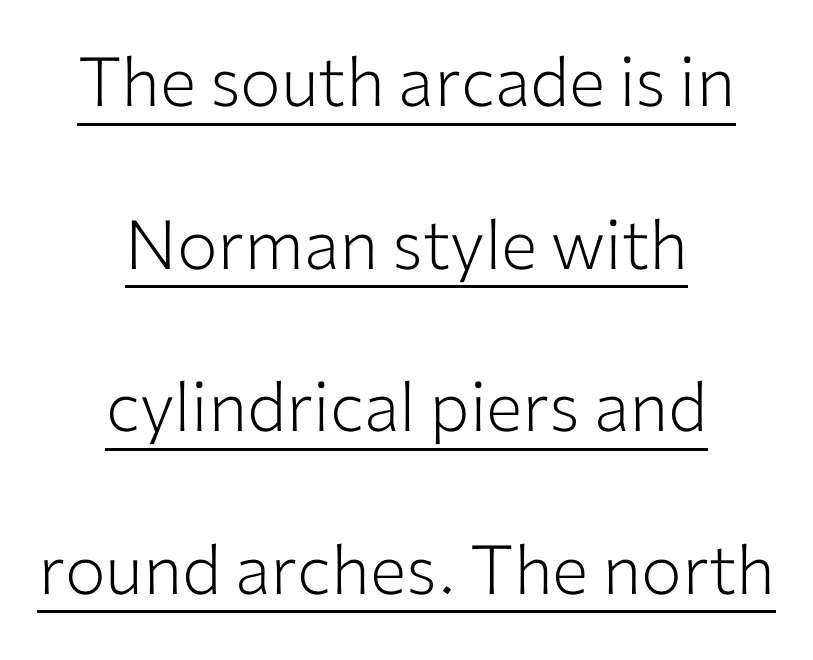
{"serif": "no", "italic": "no", "bold": "no", "weight": "light", "width": "normal", "stroke_contrast": "low", "x_height": "medium", "monospaced": "no", "underline": "yes", "align": "center", "line_spacing": "loose", "line_spacing_ratio": 2.39, "letter_spacing": "normal", "letter_spacing_em": 0.0, "glyph_px": 68}
